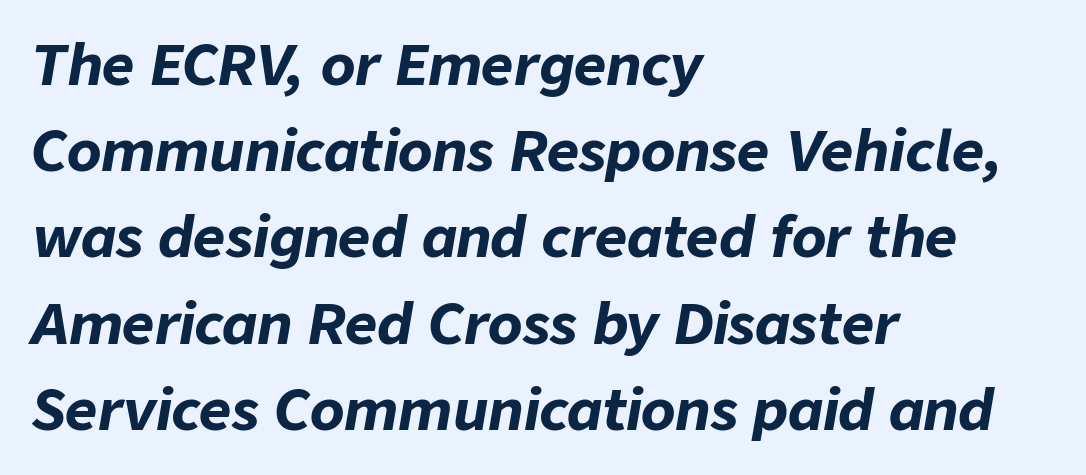
Short note: letters normally spaced. Glance below the letters and you will spot only blank space. In CSS terms this would be text-align: left. A typesetter would call this leading conventional body-copy spacing. Typesetter's note: full bold, strokes at maximum text heaviness.
